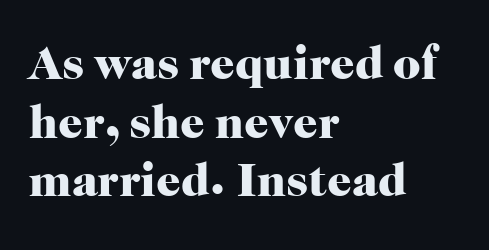
The image shows 48 px heavy serif type, upright; set left-aligned, line spacing 1.22x, normal letter spacing, not underlined; high stroke contrast and a medium x-height.
